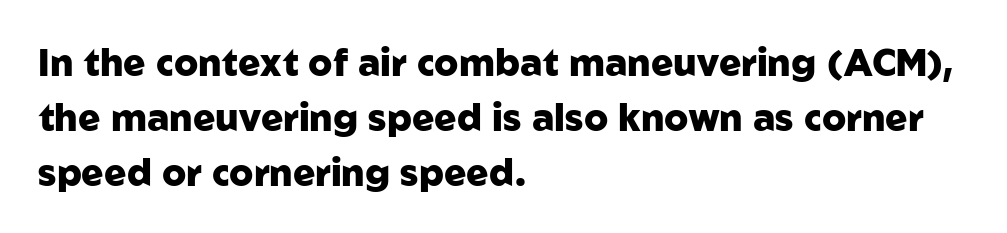
Each word holds together tightly as a unit, with standard inter-letter gaps. Is there any slant? The stems are plumb. Notice how thick the strokes are: this is what a full bold looks like. Typeset ragged right — the left edge is the straight one.
